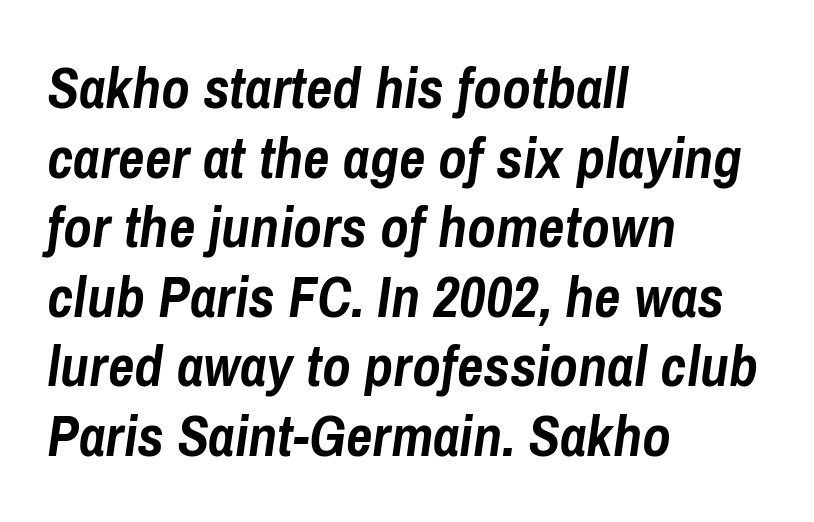
{"italic": "yes", "lean": "right", "slant_degrees": 8, "bold": "yes", "weight": "semibold", "width": "condensed", "stroke_contrast": "low", "x_height": "medium", "monospaced": "no", "underline": "no", "align": "left", "line_spacing_ratio": 1.2, "letter_spacing": "normal", "letter_spacing_em": 0.0, "glyph_px": 58}
